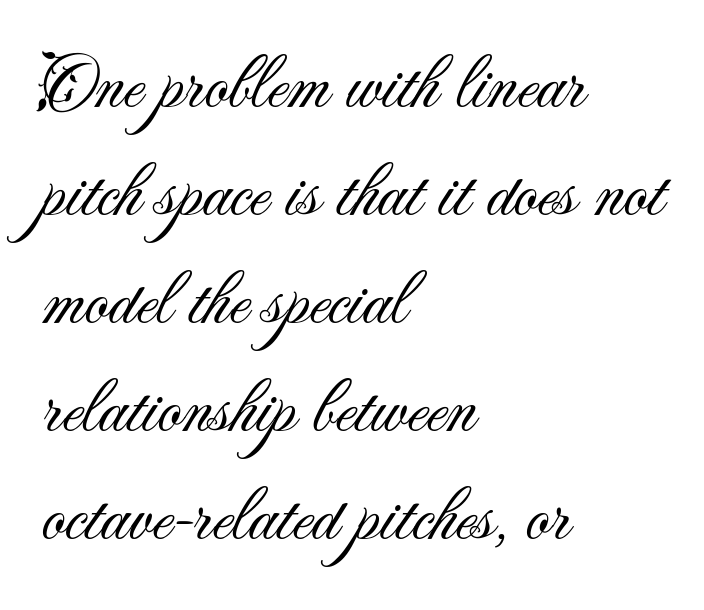
Horizontal alignment here is leftward, the default for most running prose. The passage shown is typed in a proportional face where columns would drift. Leading matches the norm, producing a regular column.
